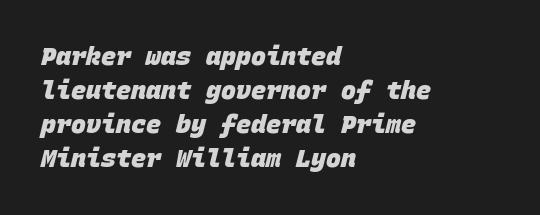
{"bold": "yes", "underline": "no", "align": "left", "line_spacing": "normal", "line_spacing_ratio": 1.36, "letter_spacing": "normal", "letter_spacing_em": 0.0, "glyph_px": 25}
